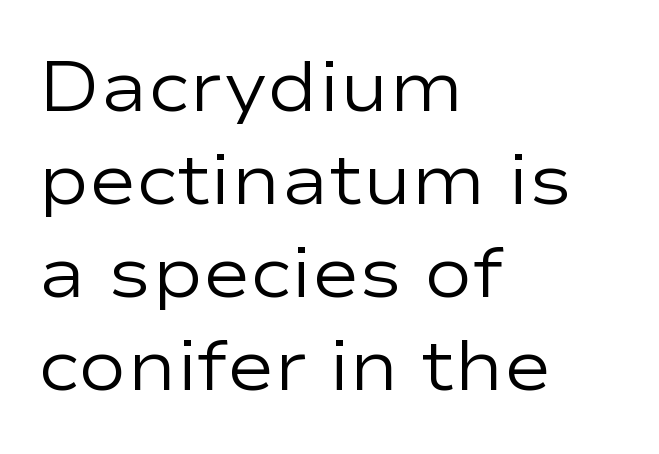
{"serif": "no", "italic": "no", "bold": "no", "weight": "regular", "width": "wide", "stroke_contrast": "low", "x_height": "medium", "monospaced": "no", "underline": "no", "align": "left", "line_spacing": "normal", "line_spacing_ratio": 1.29, "letter_spacing": "normal", "letter_spacing_em": 0.0, "glyph_px": 72}
